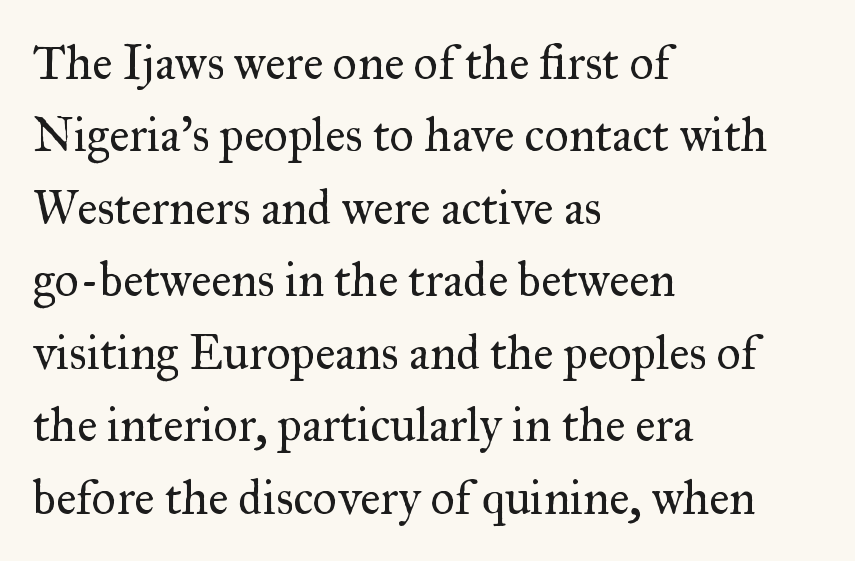
Q: Is the text bold? A: No.
Q: Is the text italic (slanted)? A: No, it is upright.
Q: Is the typeface a serif or a sans-serif typeface? A: Serif.
Q: Is the text underlined? A: No.
Q: How is the paragraph aligned? A: Left-aligned.
Q: Is the spacing between letters normal or unusually wide? A: Normal.
Q: Is the spacing between lines tight, normal or loose? A: Normal.
Q: Width (condensed, normal, or wide)? A: Normal.
Q: Stroke contrast? A: Medium.
Q: x-height? A: Small.
Q: Monospaced? A: No.
